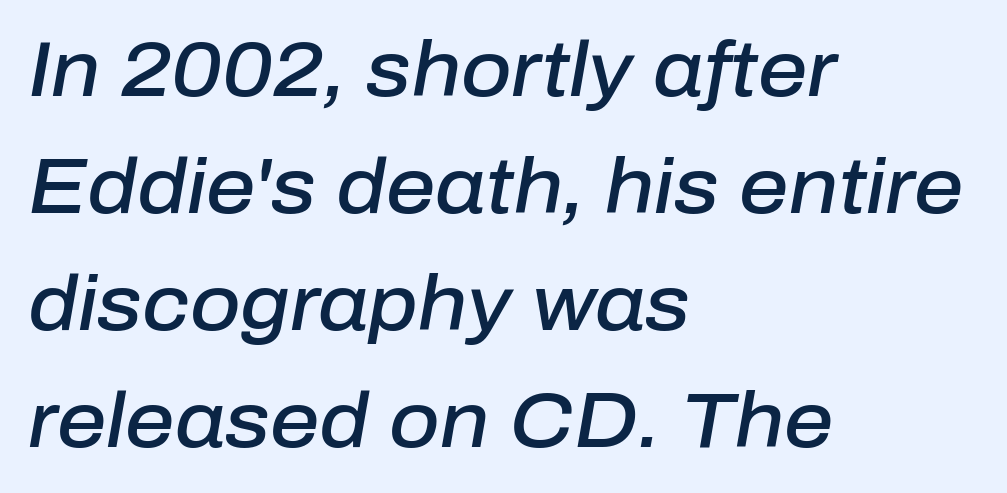
The image shows 77 px semibold type, italic (leaning right); set left-aligned, normal line spacing (1.52x), normal letter spacing, not underlined; low stroke contrast and a medium x-height.
